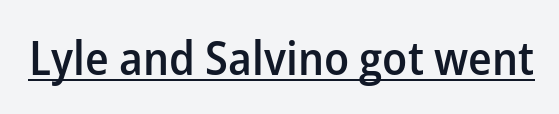
Q: Is the text bold? A: Semi-bold.
Q: Is the text italic (slanted)? A: No, it is upright.
Q: Is the typeface a serif or a sans-serif typeface? A: Sans-serif.
Q: Is the text underlined? A: Yes.
Q: Is the spacing between letters normal or unusually wide? A: Normal.
Q: Width (condensed, normal, or wide)? A: Normal.
Q: Stroke contrast? A: Low.
Q: x-height? A: Medium.
Q: Monospaced? A: No.
